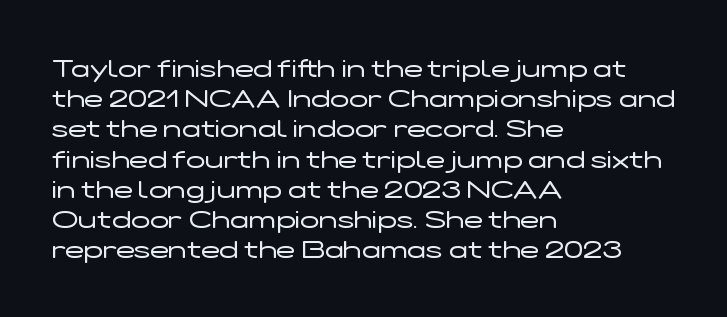
The image shows 25 px text type, upright; set left-aligned, line spacing 1.21x, normal letter spacing, not underlined.
